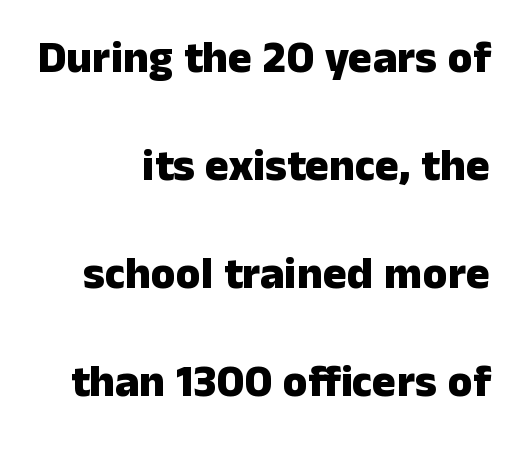
The image shows 45 px heavy sans-serif type, upright; set right-aligned, loose line spacing (2.4x), normal letter spacing, not underlined; low stroke contrast and a medium x-height.
